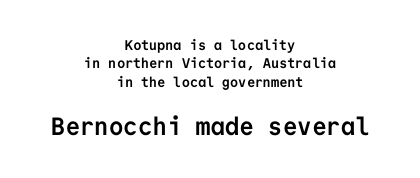
The image shows 25 px bold type, upright; set centered, normal line spacing (1.32x), normal letter spacing, not underlined; the second (bottom) block is 1.79x larger.
